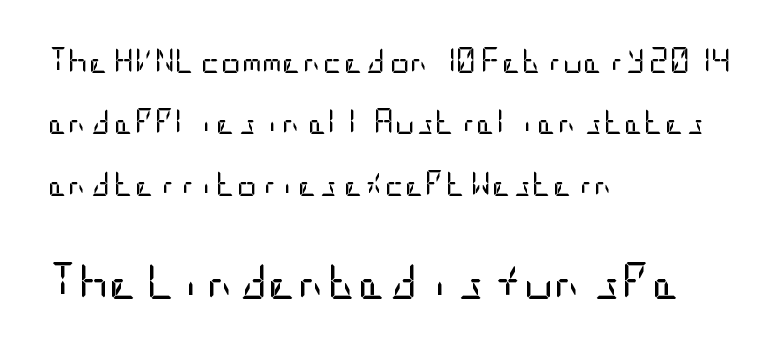
The image shows 37 px regular-weight, condensed sans-serif type, upright; set left-aligned, loose line spacing (2.46x), normal letter spacing, not underlined; the second (bottom) block is 1.48x larger; low stroke contrast and a large x-height.
